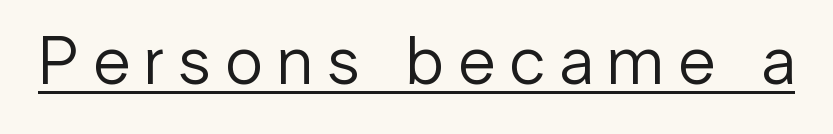
{"serif": "no", "italic": "no", "bold": "no", "weight": "regular", "width": "normal", "stroke_contrast": "low", "x_height": "medium", "monospaced": "no", "underline": "yes", "letter_spacing": "wide", "letter_spacing_em": 0.21, "glyph_px": 68}
